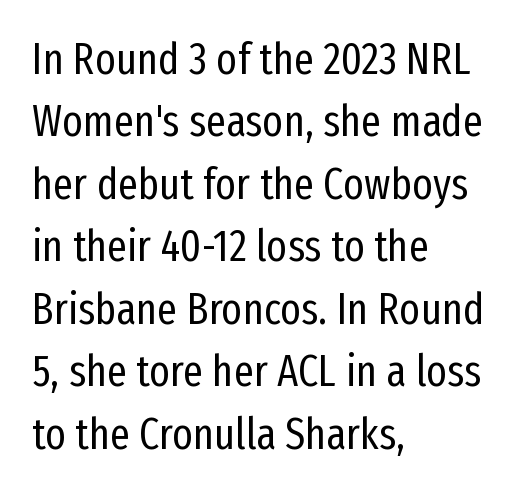
The image shows 44 px regular-weight, condensed sans-serif type, upright; set left-aligned, normal line spacing (1.42x), normal letter spacing, not underlined; low stroke contrast and a medium x-height.
